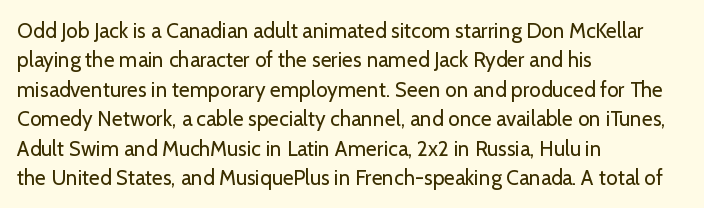
The image shows 21 px text type, upright; set left-aligned, normal line spacing (1.4x), normal letter spacing, not underlined.
